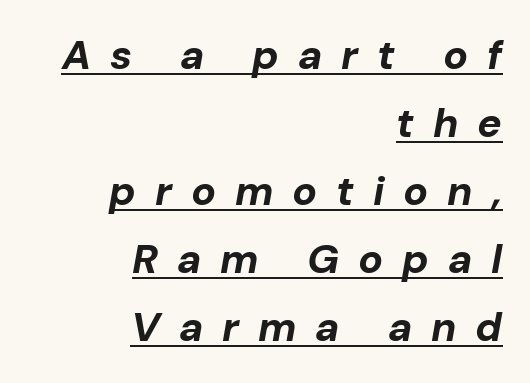
{"italic": "yes", "lean": "right", "slant_degrees": 10, "bold": "yes", "weight": "bold", "width": "normal", "stroke_contrast": "low", "x_height": "medium", "monospaced": "no", "underline": "yes", "align": "right", "line_spacing": "normal", "line_spacing_ratio": 1.66, "letter_spacing": "wide", "letter_spacing_em": 0.46, "glyph_px": 41}
